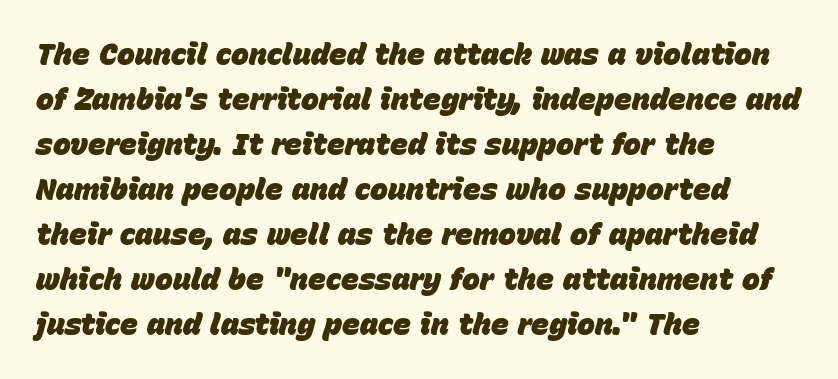
{"italic": "yes", "lean": "right", "slant_degrees": 15, "bold": "yes", "weight": "heavy", "width": "normal", "stroke_contrast": "low", "x_height": "large", "monospaced": "no", "underline": "no", "align": "left", "line_spacing": "normal", "line_spacing_ratio": 1.5, "letter_spacing": "normal", "letter_spacing_em": 0.0, "glyph_px": 30}
